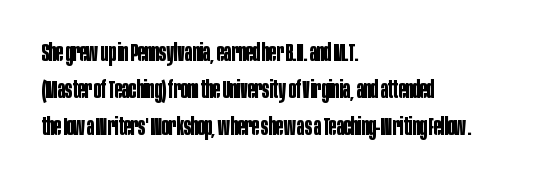
Q: Is the text bold? A: Yes.
Q: Is the text italic (slanted)? A: No, it is upright.
Q: Is the text underlined? A: No.
Q: How is the paragraph aligned? A: Left-aligned.
Q: Is the spacing between letters normal or unusually wide? A: Normal.
Q: Is the spacing between lines tight, normal or loose? A: Normal.
